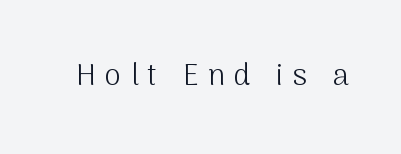
{"serif": "no", "italic": "no", "bold": "no", "weight": "light", "width": "normal", "stroke_contrast": "medium", "x_height": "medium", "monospaced": "no", "underline": "no", "letter_spacing": "wide", "letter_spacing_em": 0.3, "glyph_px": 30}
